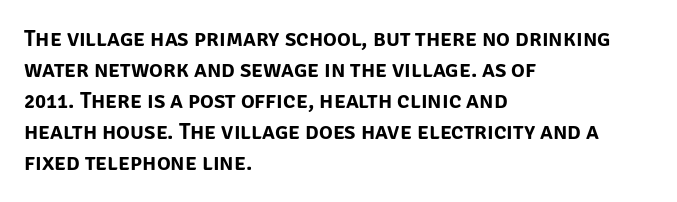
Q: Is the text italic (slanted)? A: No, it is upright.
Q: Is the text underlined? A: No.
Q: How is the paragraph aligned? A: Left-aligned.
Q: Is the spacing between letters normal or unusually wide? A: Normal.
Q: Is the spacing between lines tight, normal or loose? A: Normal.
